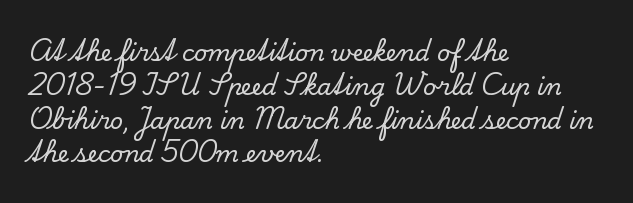
The image shows 23 px text type; set left-aligned, normal line spacing (1.47x), normal letter spacing, not underlined.
